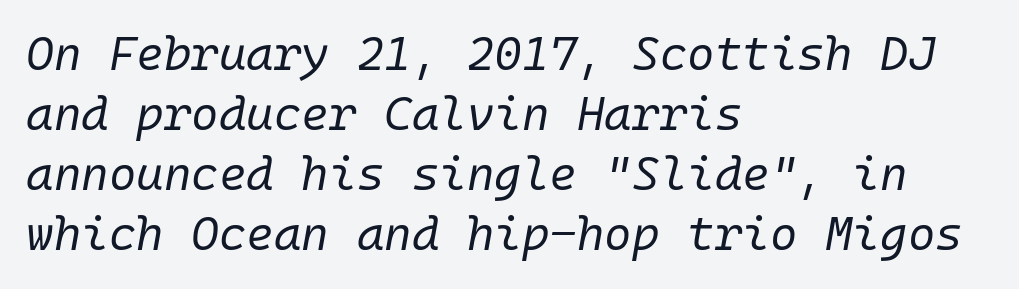
The image shows 47 px regular-weight type, italic (leaning right); set left-aligned, normal line spacing (1.28x), normal letter spacing, not underlined; low stroke contrast and a medium x-height.
